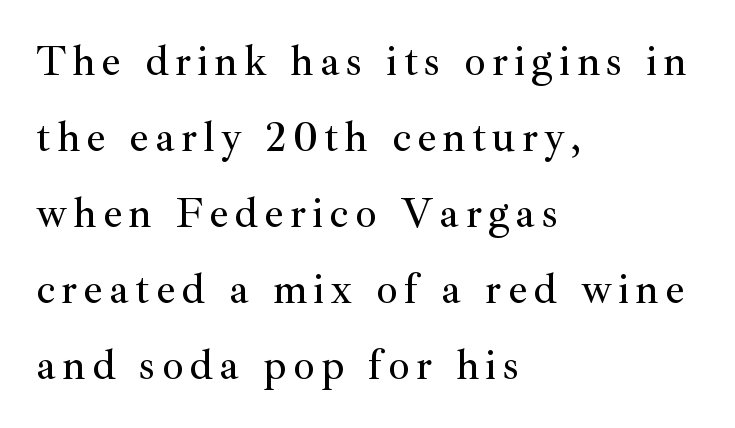
Q: Is the text italic (slanted)? A: No, it is upright.
Q: Is the typeface a serif or a sans-serif typeface? A: Serif.
Q: Is the text underlined? A: No.
Q: How is the paragraph aligned? A: Left-aligned.
Q: Width (condensed, normal, or wide)? A: Normal.
Q: Stroke contrast? A: Medium.
Q: x-height? A: Small.
Q: Monospaced? A: No.
